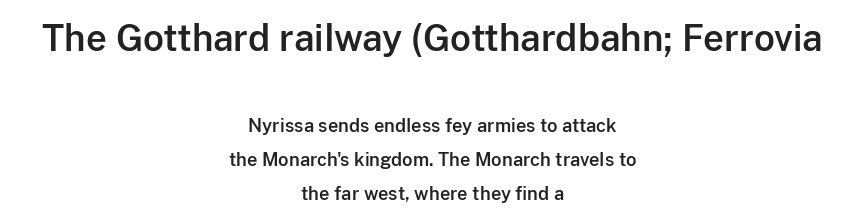
The image shows 36 px sans-serif type, upright; set centered, loose line spacing (1.91x), normal letter spacing, not underlined; the first (top) block is 2.0x larger; low stroke contrast and a medium x-height.
